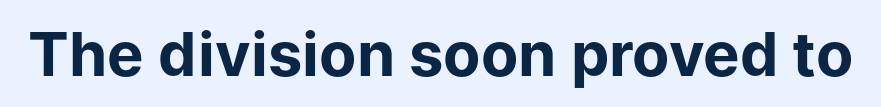
Q: Is the text bold? A: Yes.
Q: Is the text italic (slanted)? A: No, it is upright.
Q: Is the typeface a serif or a sans-serif typeface? A: Sans-serif.
Q: Is the text underlined? A: No.
Q: Is the spacing between letters normal or unusually wide? A: Normal.
Q: Width (condensed, normal, or wide)? A: Normal.
Q: Stroke contrast? A: Low.
Q: x-height? A: Medium.
Q: Monospaced? A: No.
